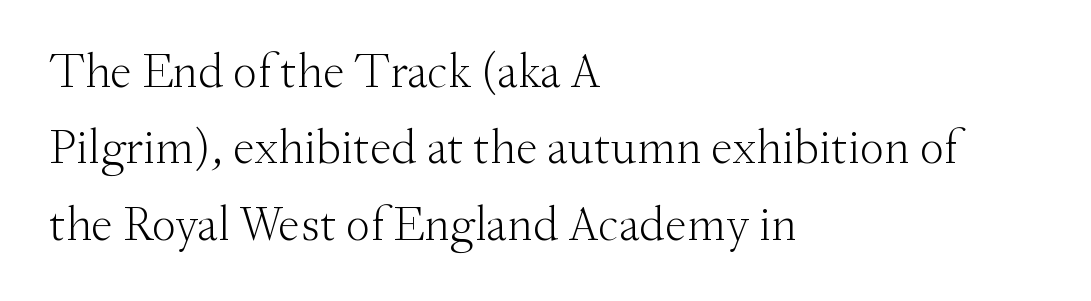
This rendering leaves character spacing at its baseline value. Observe the serifs anchoring each vertical stroke in this sample. Ink coverage per letter is moderate at most. A student would call this left alignment; a typographer would say flush left, rag right.
